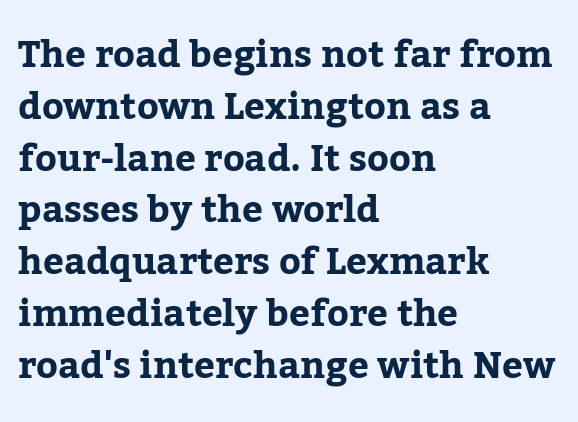
Q: Is the text bold? A: Yes.
Q: Is the text italic (slanted)? A: No, it is upright.
Q: Is the typeface a serif or a sans-serif typeface? A: Serif.
Q: Is the text underlined? A: No.
Q: How is the paragraph aligned? A: Left-aligned.
Q: Is the spacing between letters normal or unusually wide? A: Normal.
Q: Is the spacing between lines tight, normal or loose? A: Normal.
Q: Width (condensed, normal, or wide)? A: Normal.
Q: Stroke contrast? A: Low.
Q: x-height? A: Medium.
Q: Monospaced? A: No.
